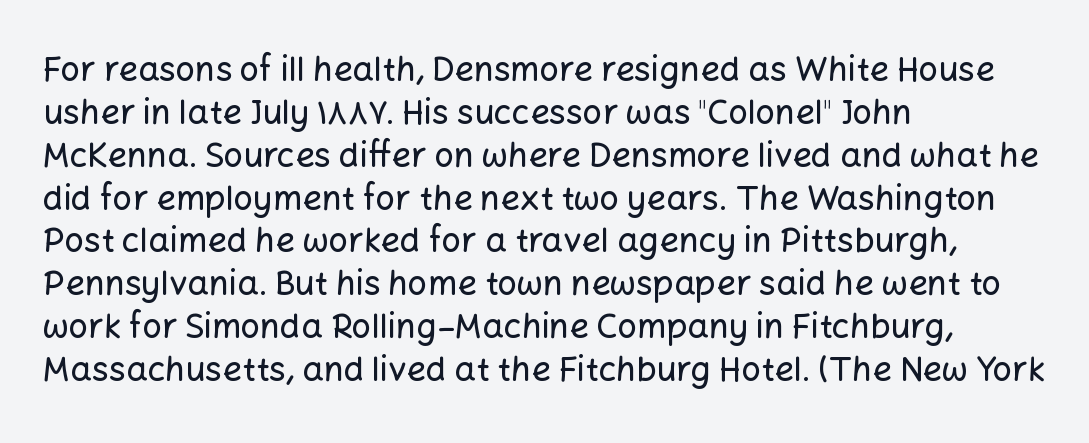
Q: Is the text italic (slanted)? A: No, it is upright.
Q: Is the typeface a serif or a sans-serif typeface? A: Sans-serif.
Q: Is the text underlined? A: No.
Q: How is the paragraph aligned? A: Left-aligned.
Q: Is the spacing between letters normal or unusually wide? A: Normal.
Q: Is the spacing between lines tight, normal or loose? A: Normal.
Q: Width (condensed, normal, or wide)? A: Normal.
Q: Stroke contrast? A: Low.
Q: x-height? A: Medium.
Q: Monospaced? A: No.
